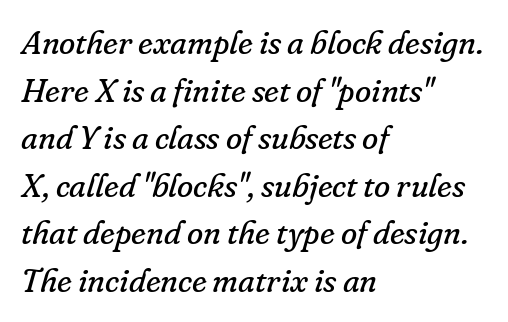
The passage shown is not bold in any degree. Nobody touched the tracking dial on this one. You can tell from the footed stems that serif type was used. The letters are slanted; this is an italic face. Think of a printed novel: that variable character pitch is what you see here.
